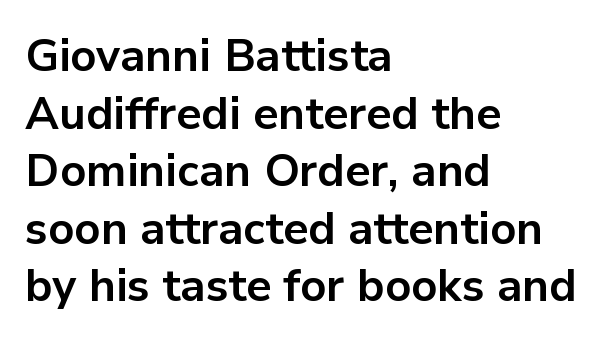
{"serif": "no", "italic": "no", "bold": "yes", "weight": "bold", "width": "normal", "stroke_contrast": "low", "x_height": "medium", "monospaced": "no", "underline": "no", "align": "left", "line_spacing": "normal", "line_spacing_ratio": 1.28, "letter_spacing": "normal", "letter_spacing_em": 0.0, "glyph_px": 45}
